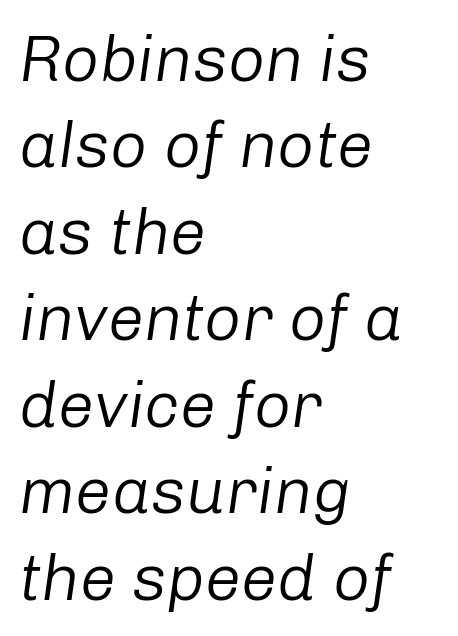
Q: Is the text bold? A: No.
Q: Is the text italic (slanted)? A: Yes, it leans right by about 8 degrees.
Q: Is the text underlined? A: No.
Q: How is the paragraph aligned? A: Left-aligned.
Q: Is the spacing between letters normal or unusually wide? A: Normal.
Q: Is the spacing between lines tight, normal or loose? A: Normal.
Q: Width (condensed, normal, or wide)? A: Normal.
Q: Stroke contrast? A: Low.
Q: x-height? A: Medium.
Q: Monospaced? A: No.
